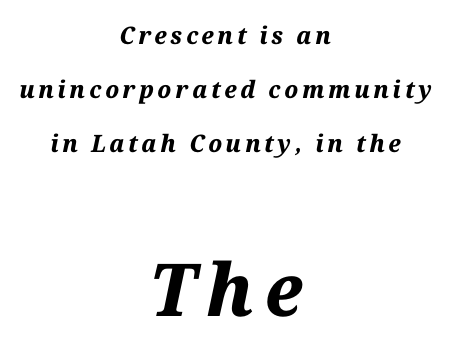
{"italic": "yes", "lean": "right", "slant_degrees": 12, "bold": "yes", "weight": "bold", "width": "normal", "stroke_contrast": "medium", "x_height": "medium", "monospaced": "no", "underline": "no", "align": "center", "line_spacing": "loose", "line_spacing_ratio": 2.24, "larger_block": "second", "size_ratio": 3.04, "glyph_px": 73}
